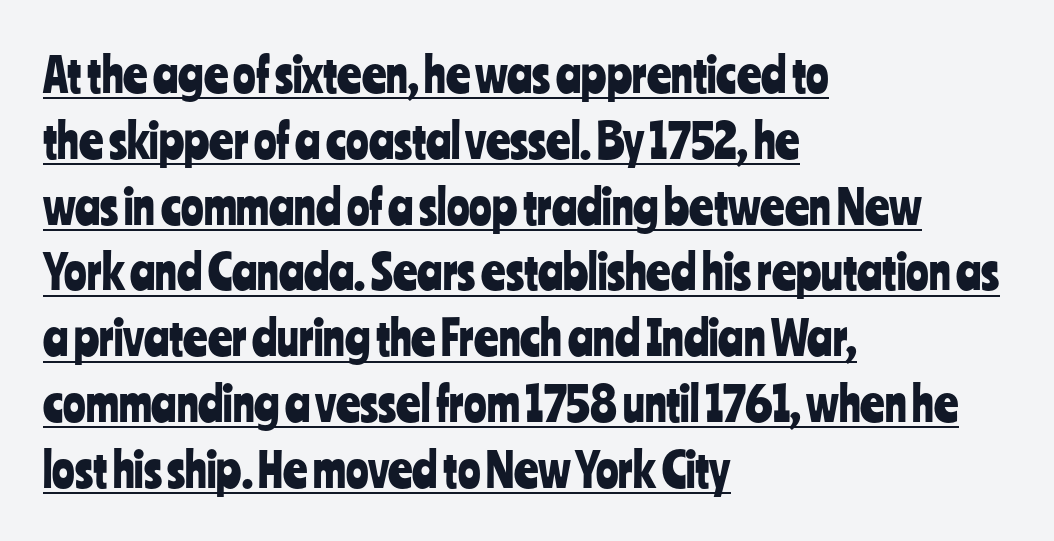
A typesetter would call this leading conventional body-copy spacing. The face used here is rendered with its standard letterfit. Are there feet on the stems? There aren't — it's a sans. Line beginnings align vertically; line endings do not. These lines are rendered in a variable-pitch font.
